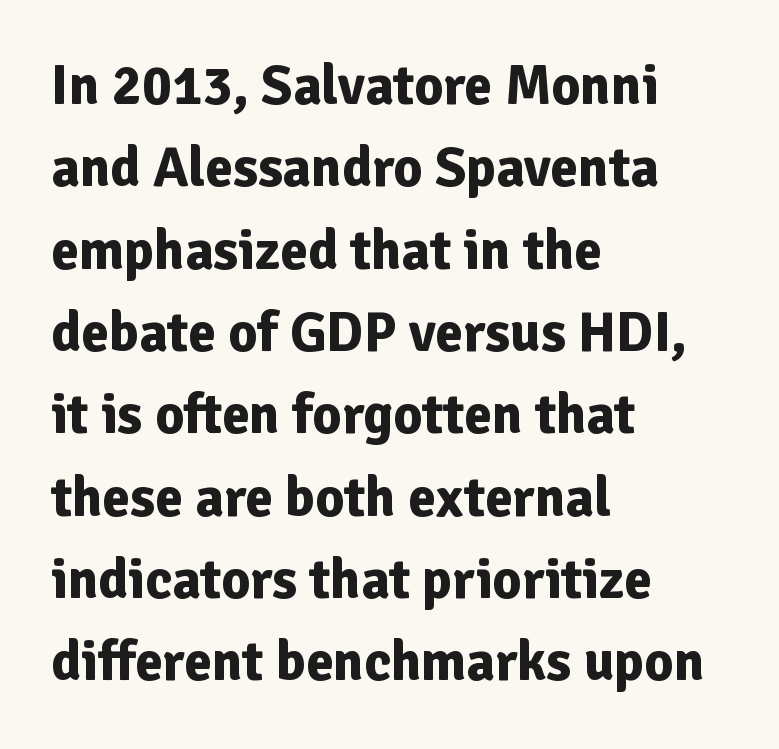
Q: Is the text bold? A: Yes.
Q: Is the text italic (slanted)? A: No, it is upright.
Q: Is the typeface a serif or a sans-serif typeface? A: Sans-serif.
Q: Is the text underlined? A: No.
Q: How is the paragraph aligned? A: Left-aligned.
Q: Is the spacing between letters normal or unusually wide? A: Normal.
Q: Is the spacing between lines tight, normal or loose? A: Normal.
Q: Width (condensed, normal, or wide)? A: Normal.
Q: Stroke contrast? A: Low.
Q: x-height? A: Medium.
Q: Monospaced? A: No.
